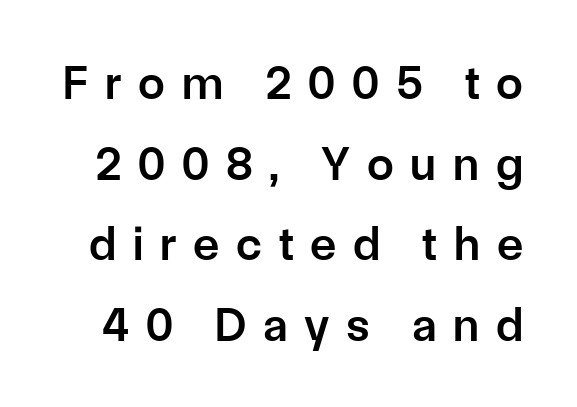
{"serif": "no", "italic": "no", "bold": "semi", "weight": "semibold", "width": "normal", "stroke_contrast": "low", "x_height": "medium", "monospaced": "no", "underline": "no", "line_spacing": "normal", "line_spacing_ratio": 1.68, "letter_spacing": "wide", "letter_spacing_em": 0.35, "glyph_px": 48}
